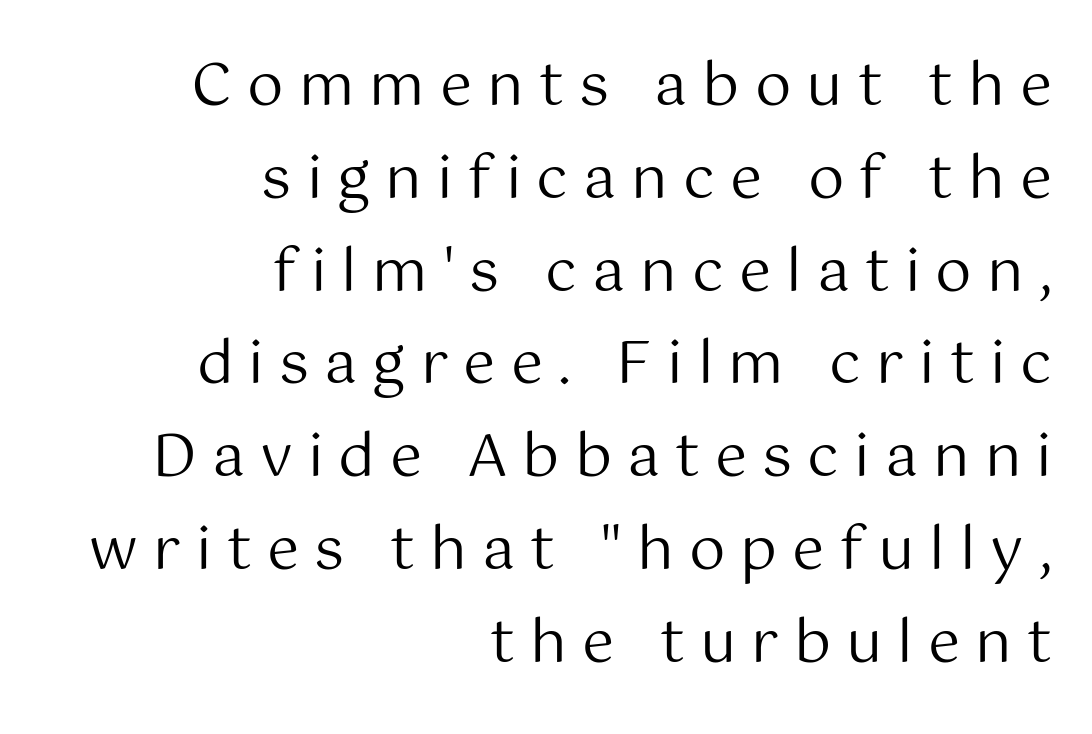
Q: Is the text bold? A: No.
Q: Is the text italic (slanted)? A: No, it is upright.
Q: Is the typeface a serif or a sans-serif typeface? A: Sans-serif.
Q: Is the text underlined? A: No.
Q: How is the paragraph aligned? A: Right-aligned.
Q: Is the spacing between letters normal or unusually wide? A: Unusually wide.
Q: Is the spacing between lines tight, normal or loose? A: Normal.
Q: Width (condensed, normal, or wide)? A: Normal.
Q: Stroke contrast? A: Medium.
Q: x-height? A: Medium.
Q: Monospaced? A: No.
